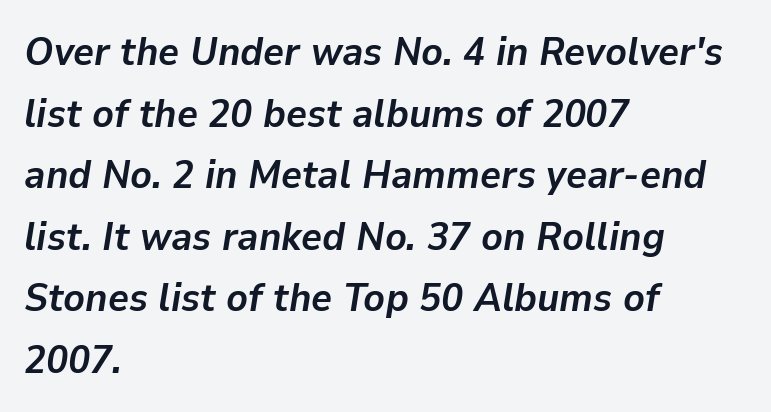
Note the varied advance widths — an 'i' is clearly narrower than an 'm'. Caption: standard tracking, unaltered. Letters rest on an invisible, unmarked baseline. Plenty of ink on the page — the face is bold.
